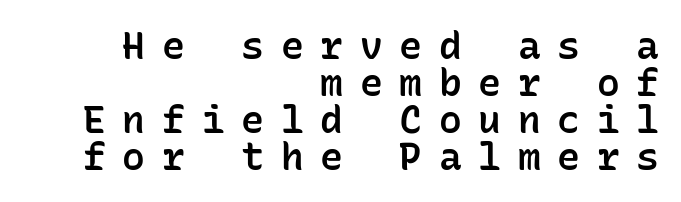
Q: Is the text bold? A: Semi-bold.
Q: Is the text italic (slanted)? A: No, it is upright.
Q: Is the typeface a serif or a sans-serif typeface? A: Sans-serif.
Q: Is the text underlined? A: No.
Q: How is the paragraph aligned? A: Right-aligned.
Q: Is the spacing between letters normal or unusually wide? A: Unusually wide.
Q: Is the spacing between lines tight, normal or loose? A: Tight.
Q: Width (condensed, normal, or wide)? A: Normal.
Q: Stroke contrast? A: Low.
Q: x-height? A: Medium.
Q: Monospaced? A: Yes.
